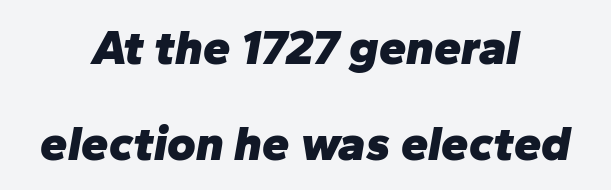
{"italic": "yes", "lean": "right", "slant_degrees": 10, "bold": "yes", "weight": "heavy", "width": "normal", "stroke_contrast": "low", "x_height": "medium", "monospaced": "no", "underline": "no", "align": "center", "line_spacing": "loose", "line_spacing_ratio": 1.95, "letter_spacing": "normal", "letter_spacing_em": 0.0, "glyph_px": 49}
